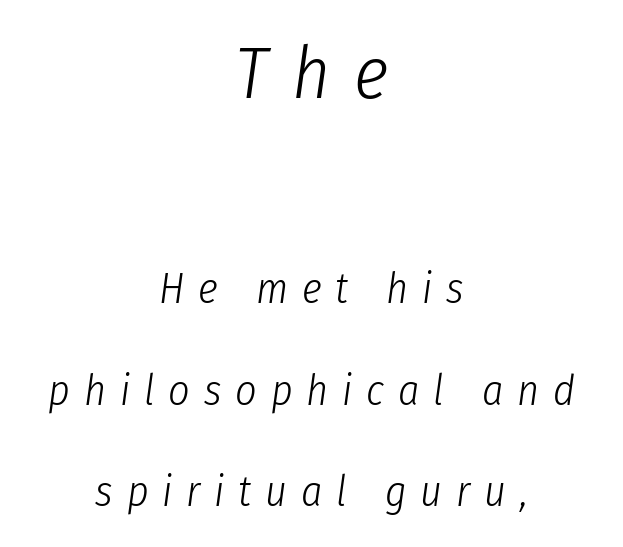
Q: Is the text bold? A: No.
Q: Is the text italic (slanted)? A: Yes, it leans right by about 8 degrees.
Q: Is the text underlined? A: No.
Q: How is the paragraph aligned? A: Centered.
Q: Is the spacing between letters normal or unusually wide? A: Unusually wide.
Q: Is the spacing between lines tight, normal or loose? A: Loose.
Q: Which block of text is set in a larger size, the first (top) or the second (bottom)? A: The first (top) one.
Q: Width (condensed, normal, or wide)? A: Condensed.
Q: Stroke contrast? A: Low.
Q: x-height? A: Medium.
Q: Monospaced? A: No.
